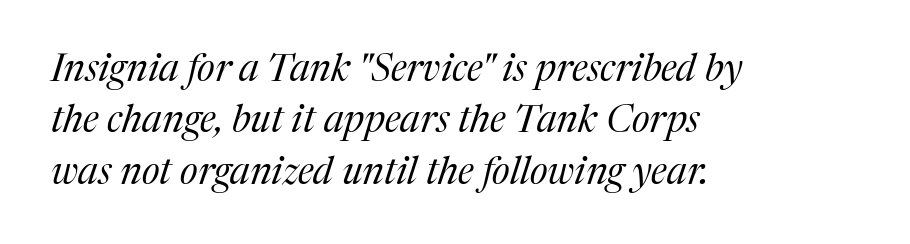
The text carries the slant typical of an italic or oblique font. Reading down the block, your eye returns to a fixed left position each line. Weight: in the light-to-regular range. Quick note: interline space is typical.
